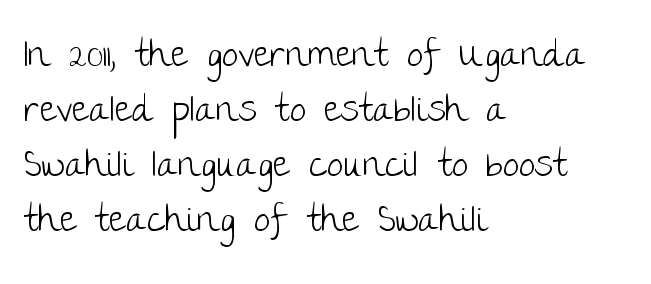
Q: Is the text bold? A: No.
Q: Is the text italic (slanted)? A: No, it is upright.
Q: Is the typeface a serif or a sans-serif typeface? A: Sans-serif.
Q: Is the text underlined? A: No.
Q: How is the paragraph aligned? A: Left-aligned.
Q: Is the spacing between letters normal or unusually wide? A: Normal.
Q: Is the spacing between lines tight, normal or loose? A: Normal.
Q: Width (condensed, normal, or wide)? A: Normal.
Q: Stroke contrast? A: Low.
Q: x-height? A: Large.
Q: Monospaced? A: No.
